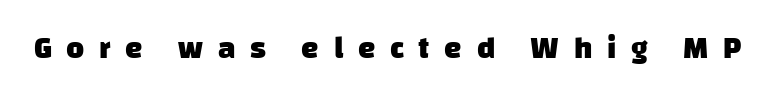
Summary of weight: heavy, a full bold. Nothing sits at the stroke ends, so this counts as sans-serif. These lines are rendered in a variable-pitch font. Clear beneath every line of the passage. Each word looks stretched out because of the extra space between its letters.
